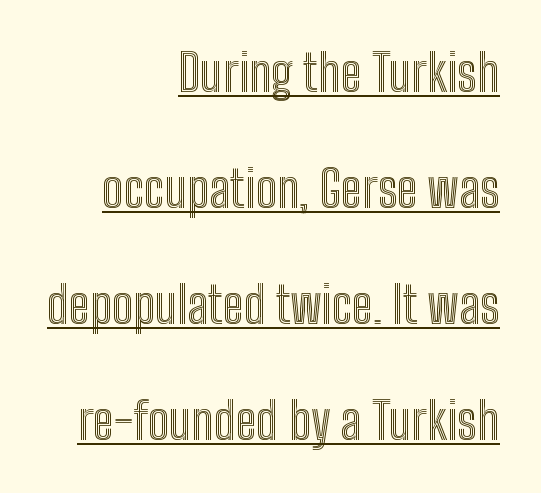
Do the letters lean? They stand straight. Reading down the block, your eye finds every line finishing at a fixed right position. Widely set lines give the paragraph a tall, airy silhouette. Here the designer chose a conventional face with non-uniform glyph widths.
